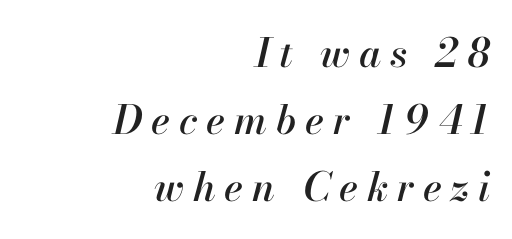
Do the characters align in a grid? No, the font is proportional. The text carries the slant typical of an italic or oblique font. The passage is arranged like a letterhead date or caption credit — flush right. The face used here is rendered with a markedly widened letterfit. Each row of text sits above clean, open space.
